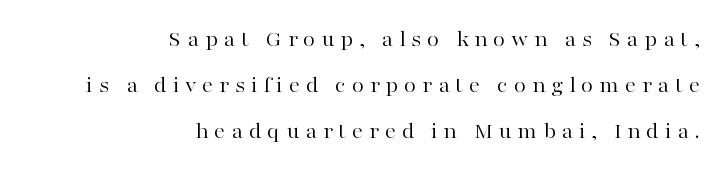
The vertical gap from one line to the next is large. The type sits square on the baseline with zero lean. Letter spacing: wide. The passage is arranged like a letterhead date or caption credit — flush right. Glance below the letters and you will spot only blank space.
